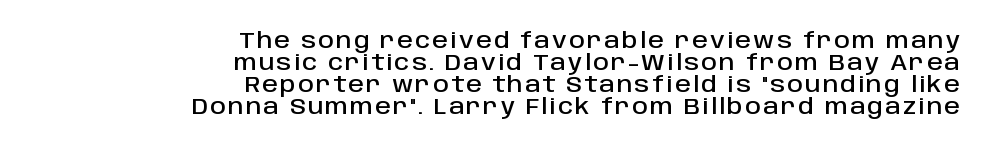
{"italic": "no", "underline": "no", "align": "right", "line_spacing": "tight", "line_spacing_ratio": 1.0, "glyph_px": 22}
